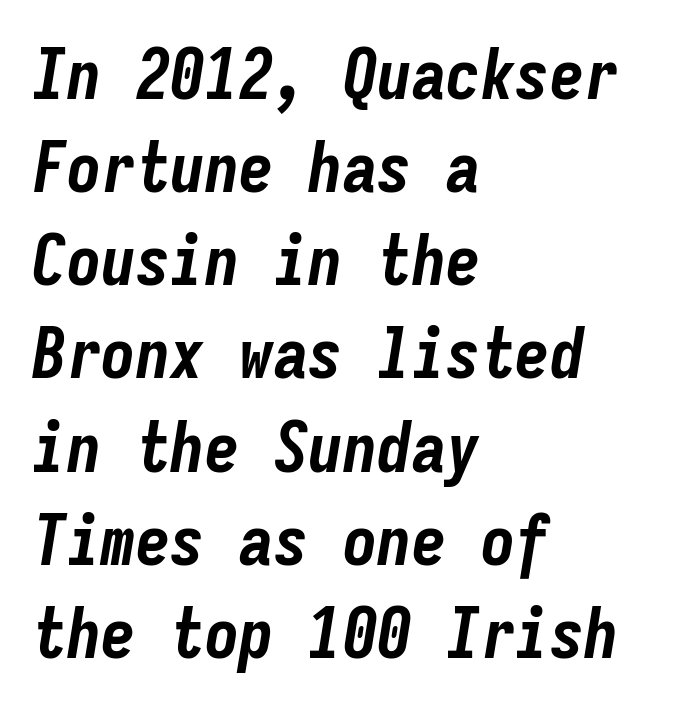
Strong, thick strokes mark this as bold type. Do the characters align in a grid? Yes, the font is monospaced. The designer left line spacing at the default. This is oblique type, the kind used for emphasis or titles.
